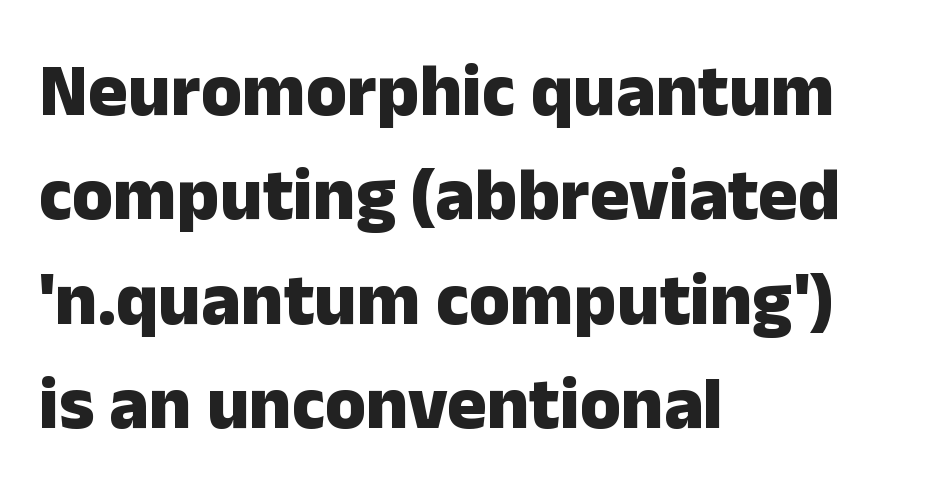
Q: Is the text bold? A: Yes.
Q: Is the text italic (slanted)? A: No, it is upright.
Q: Is the typeface a serif or a sans-serif typeface? A: Sans-serif.
Q: Is the text underlined? A: No.
Q: How is the paragraph aligned? A: Left-aligned.
Q: Is the spacing between letters normal or unusually wide? A: Normal.
Q: Is the spacing between lines tight, normal or loose? A: Normal.
Q: Width (condensed, normal, or wide)? A: Normal.
Q: Stroke contrast? A: Low.
Q: x-height? A: Medium.
Q: Monospaced? A: No.
